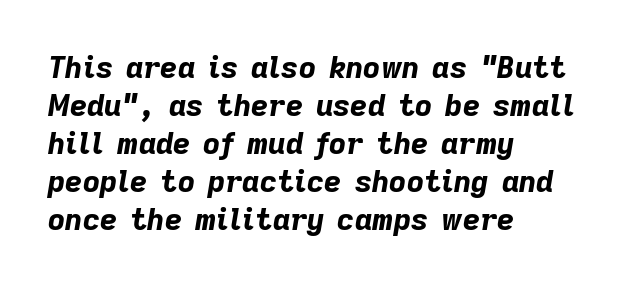
Compared with typical paragraphs, the rows here are spaced about the same. Which margin do the lines hug? The left one — the right edge is uneven. The string is rendered with underlining switched off. The passage shown leans; its letterforms are oblique. A dark, heavy texture on the line: the type is bold. The rendering keeps characters at their native spacing.
